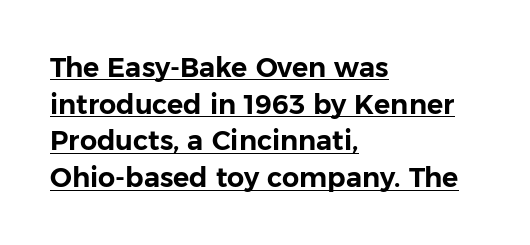
Designer's note — italics off, roman on. If you drew a ruler down the left edge, every line would touch it. This sample uses plain, unmodified letter spacing. Somebody hit Ctrl+U on this one — the words are underlined. Vertical spacing — default.
